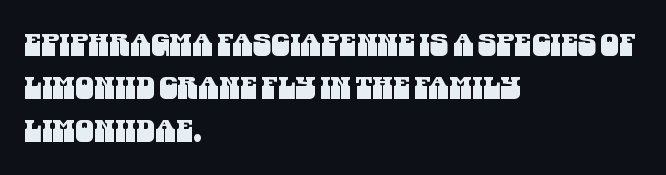
You could call the tracking neutral — neither tight nor loose. Do the characters align in a grid? No, the font is proportional. The baseline area is clear. No feet cap the strokes, marking this as sans-serif type.
